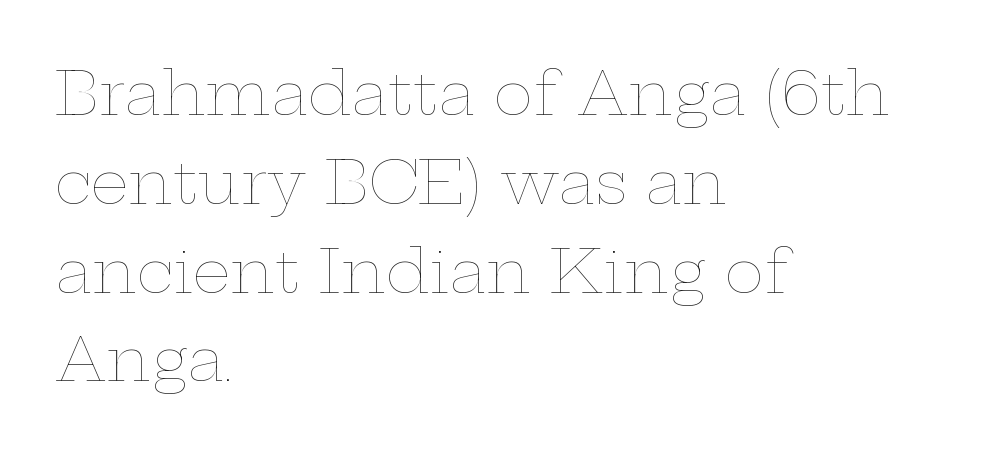
Every character sits straight up, as roman type does. Line beginnings align vertically; line endings do not. Spacing between characters is what you'd get straight out of the box. Is the stroke heavy? The answer is a plain regular-or-lighter.
